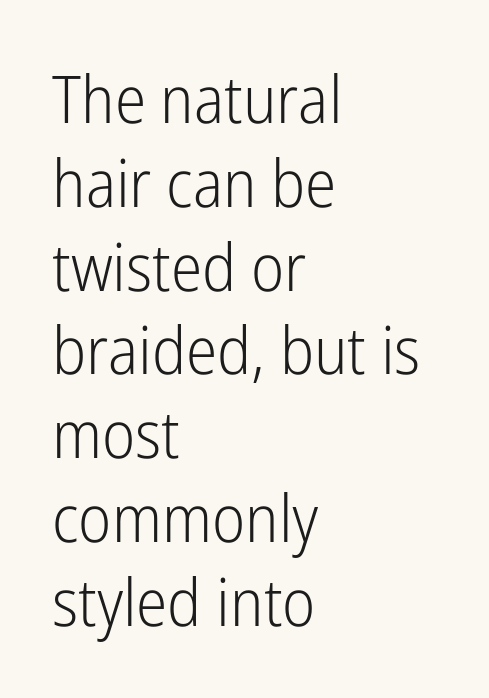
The face used here is proportionally spaced, like ordinary book or web type. Observe the absence of serifs on each vertical stroke in this sample. Underlining? Definitely not there. Standard letterfit; no display-style spreading of the glyphs. Italic: no, the glyphs are upright roman. Weight: regular or lighter.
